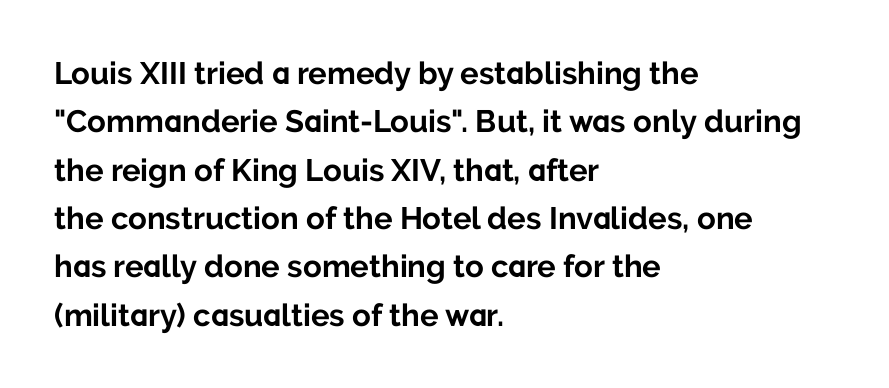
Q: Is the text bold? A: Yes.
Q: Is the text italic (slanted)? A: No, it is upright.
Q: Is the typeface a serif or a sans-serif typeface? A: Sans-serif.
Q: Is the text underlined? A: No.
Q: How is the paragraph aligned? A: Left-aligned.
Q: Is the spacing between letters normal or unusually wide? A: Normal.
Q: Is the spacing between lines tight, normal or loose? A: Normal.
Q: Width (condensed, normal, or wide)? A: Normal.
Q: Stroke contrast? A: Low.
Q: x-height? A: Medium.
Q: Monospaced? A: No.
